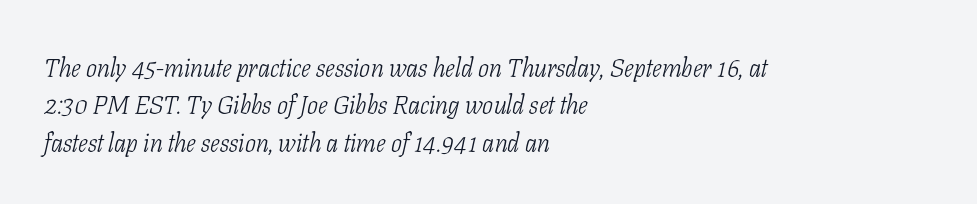
{"italic": "yes", "lean": "right", "slant_degrees": 11, "bold": "no", "underline": "no", "align": "left", "line_spacing": "normal", "line_spacing_ratio": 1.44, "letter_spacing": "normal", "letter_spacing_em": 0.0, "glyph_px": 26}
